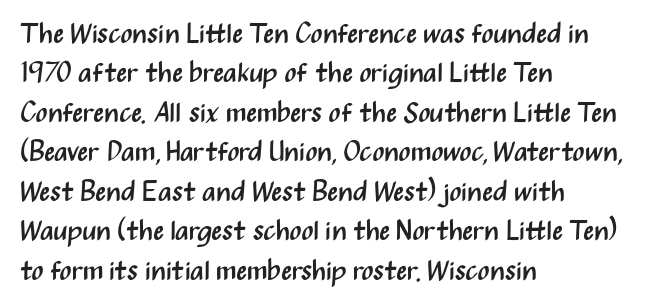
{"serif": "no", "italic": "no", "bold": "no", "weight": "regular", "width": "condensed", "stroke_contrast": "medium", "x_height": "medium", "monospaced": "no", "underline": "no", "align": "left", "line_spacing": "normal", "line_spacing_ratio": 1.41, "letter_spacing": "normal", "letter_spacing_em": 0.0, "glyph_px": 28}
